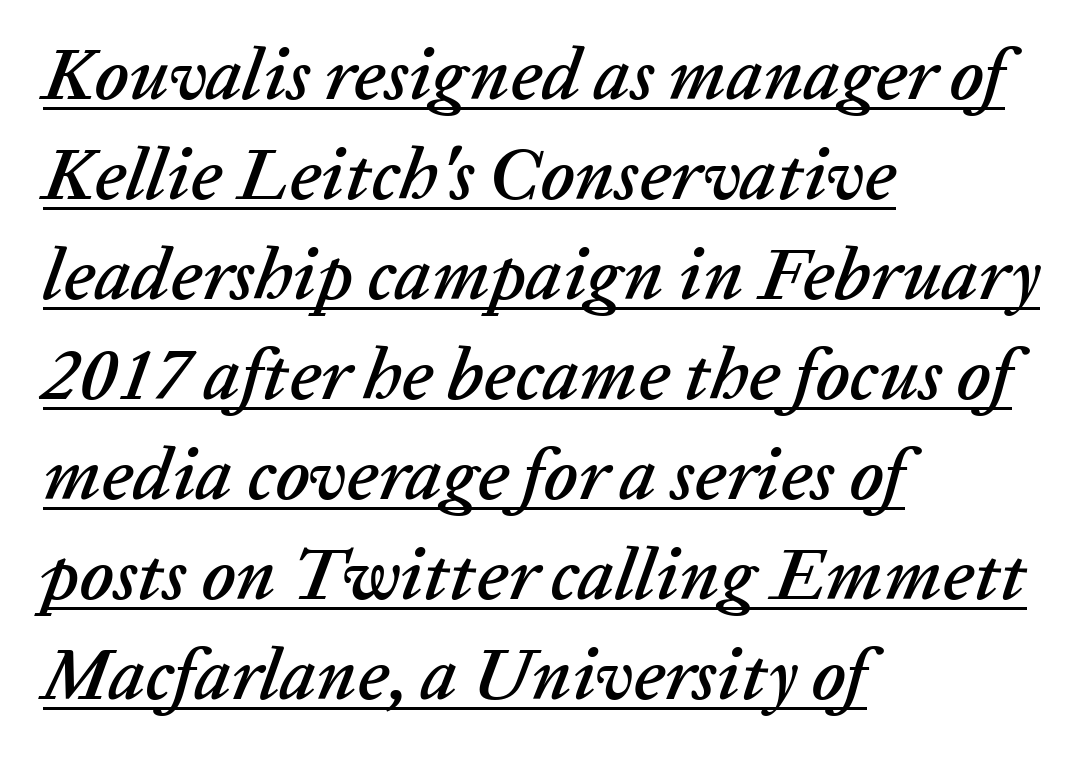
{"italic": "yes", "lean": "right", "slant_degrees": 20, "width": "normal", "stroke_contrast": "low", "x_height": "medium", "monospaced": "no", "underline": "yes", "align": "left", "line_spacing": "normal", "line_spacing_ratio": 1.37, "letter_spacing": "normal", "letter_spacing_em": 0.0, "glyph_px": 73}
